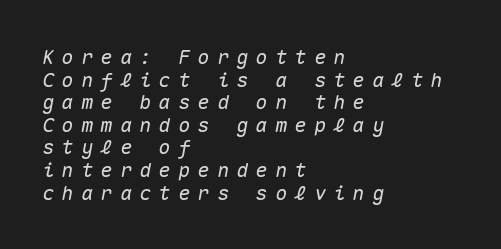
Q: Is the text italic (slanted)? A: Yes, it leans right by about 10 degrees.
Q: Is the text underlined? A: No.
Q: How is the paragraph aligned? A: Left-aligned.
Q: Is the spacing between letters normal or unusually wide? A: Unusually wide.
Q: Is the spacing between lines tight, normal or loose? A: Tight.
